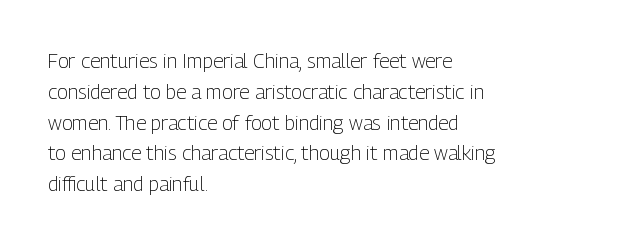
Q: Is the text bold? A: No.
Q: Is the text italic (slanted)? A: No, it is upright.
Q: Is the text underlined? A: No.
Q: How is the paragraph aligned? A: Left-aligned.
Q: Is the spacing between letters normal or unusually wide? A: Normal.
Q: Is the spacing between lines tight, normal or loose? A: Normal.
